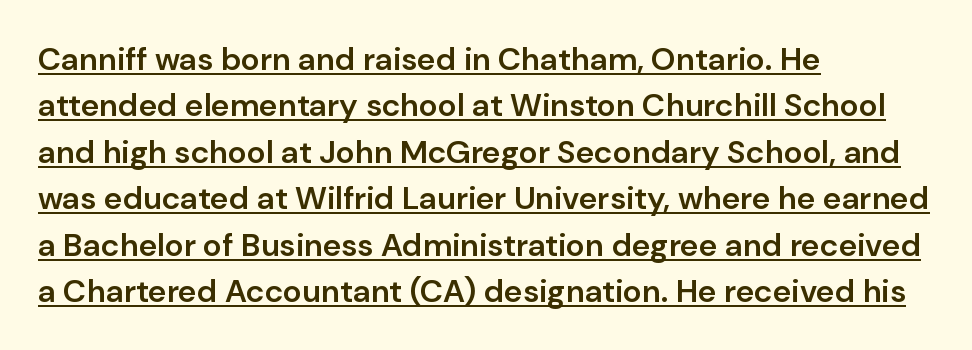
{"serif": "no", "italic": "no", "bold": "semi", "weight": "semibold", "width": "normal", "stroke_contrast": "low", "x_height": "medium", "monospaced": "no", "underline": "yes", "align": "left", "line_spacing": "normal", "line_spacing_ratio": 1.45, "letter_spacing": "normal", "letter_spacing_em": 0.0, "glyph_px": 32}
